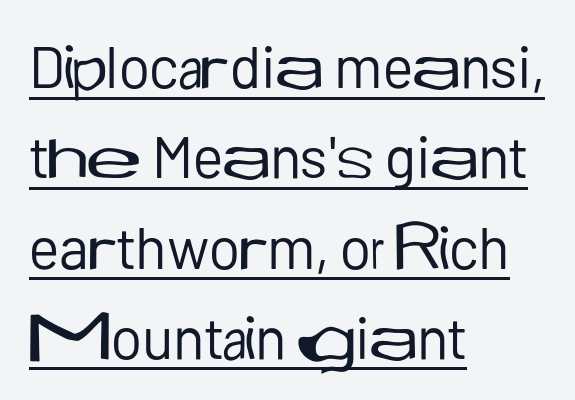
The image shows 59 px regular-weight sans-serif type, upright; set left-aligned, normal line spacing (1.53x), normal letter spacing, underlined; low stroke contrast and a medium x-height.
